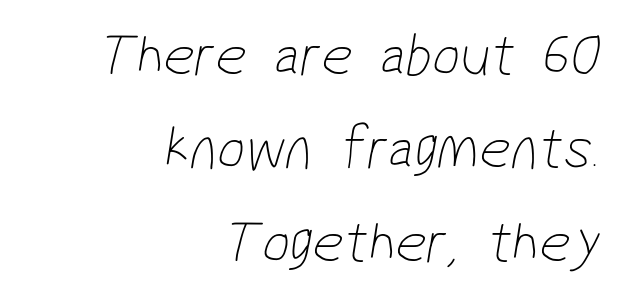
Q: Is the text bold? A: No.
Q: Is the typeface a serif or a sans-serif typeface? A: Sans-serif.
Q: Is the text underlined? A: No.
Q: How is the paragraph aligned? A: Right-aligned.
Q: Is the spacing between letters normal or unusually wide? A: Normal.
Q: Is the spacing between lines tight, normal or loose? A: Normal.
Q: Width (condensed, normal, or wide)? A: Condensed.
Q: Stroke contrast? A: Low.
Q: x-height? A: Medium.
Q: Monospaced? A: No.
